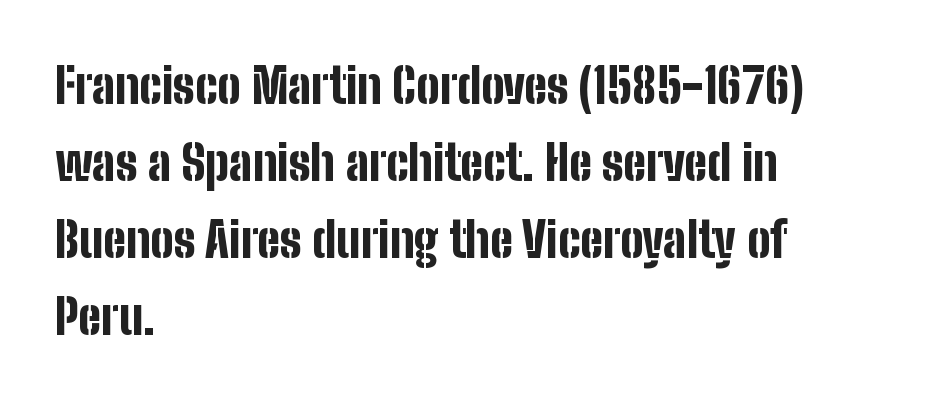
Q: Is the text bold? A: Yes.
Q: Is the text italic (slanted)? A: No, it is upright.
Q: Is the typeface a serif or a sans-serif typeface? A: Sans-serif.
Q: Is the text underlined? A: No.
Q: How is the paragraph aligned? A: Left-aligned.
Q: Is the spacing between letters normal or unusually wide? A: Normal.
Q: Is the spacing between lines tight, normal or loose? A: Normal.
Q: Width (condensed, normal, or wide)? A: Condensed.
Q: Stroke contrast? A: Low.
Q: x-height? A: Medium.
Q: Monospaced? A: No.
